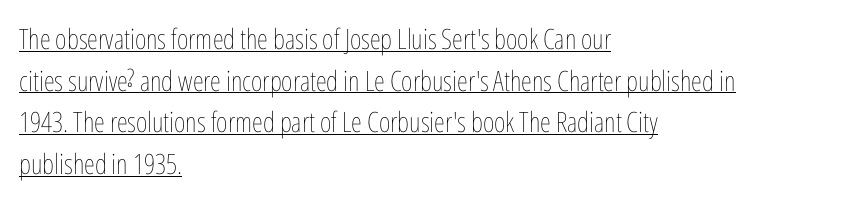
Regarding leading, the lines here are spaced in the standard way. The rendering uses natural spacing where letterforms have individual widths. Is there any slant? The stems are plumb. Visually the block forms a straight wall on the left and a jagged coastline on the right.
